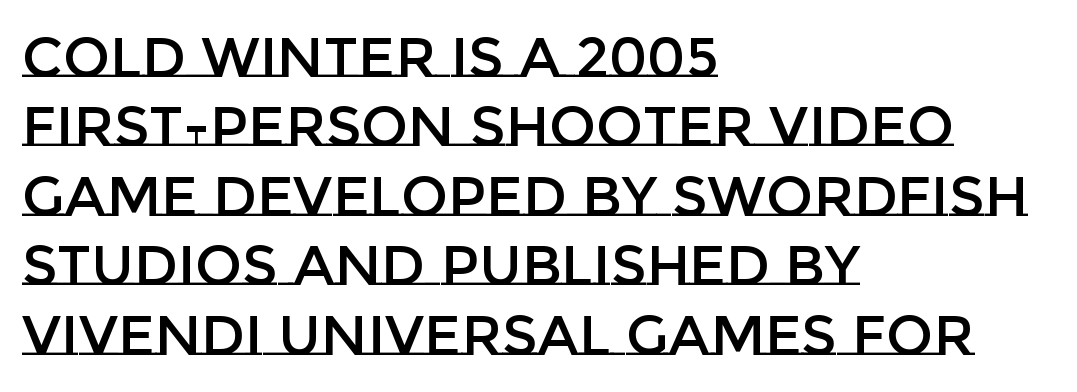
{"italic": "no", "width": "normal", "stroke_contrast": "low", "x_height": "large", "monospaced": "no", "underline": "no", "align": "left", "line_spacing_ratio": 1.24, "letter_spacing": "normal", "letter_spacing_em": 0.0, "glyph_px": 56}
